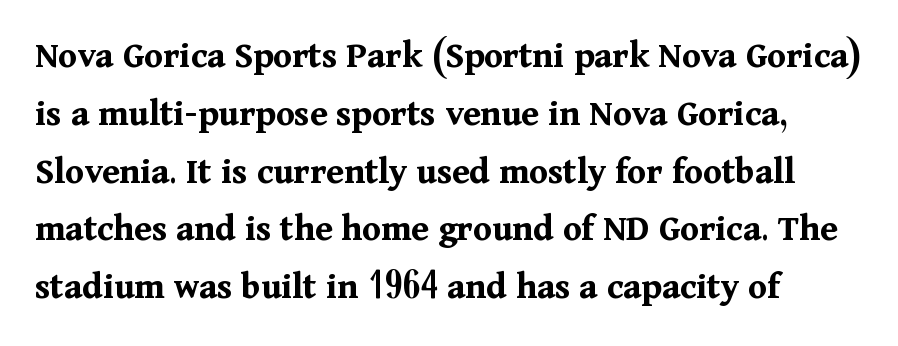
The font's upright variant was chosen for this text. Letterform terminals end in serifs throughout the passage. You'd pick this weight for a headline — it's a proper bold. Typeset ragged right — the left edge is the straight one. Here the designer chose a conventional face with non-uniform glyph widths.
